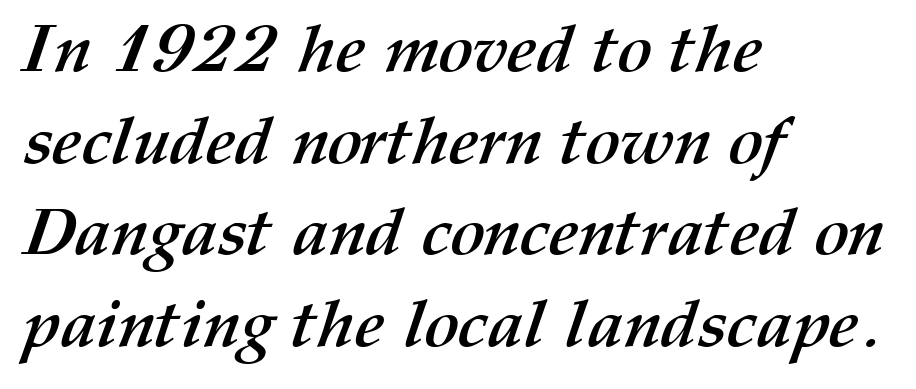
The image shows 66 px semibold type; set left-aligned, normal line spacing (1.39x), normal letter spacing, not underlined; medium stroke contrast and a medium x-height.
